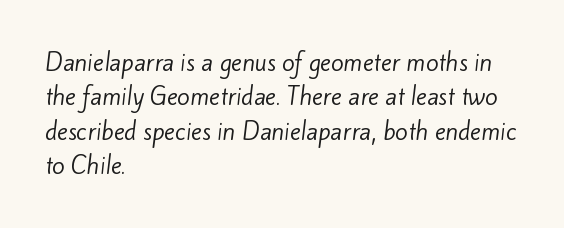
The image shows 23 px text type; set left-aligned, normal line spacing (1.49x), normal letter spacing, not underlined.
